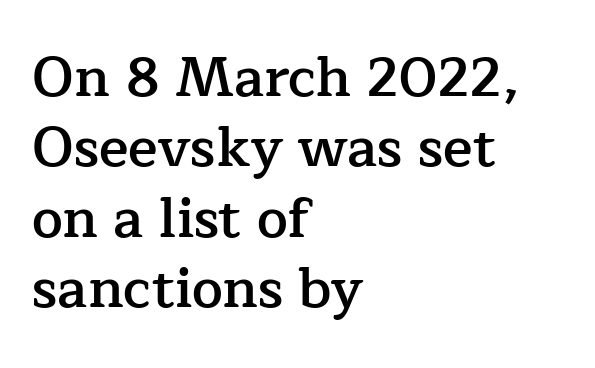
Glyph-to-glyph distance matches everyday printed text. The letters stand upright; this is a roman face. The face used here is proportionally spaced, like ordinary book or web type. Classification — serif.
